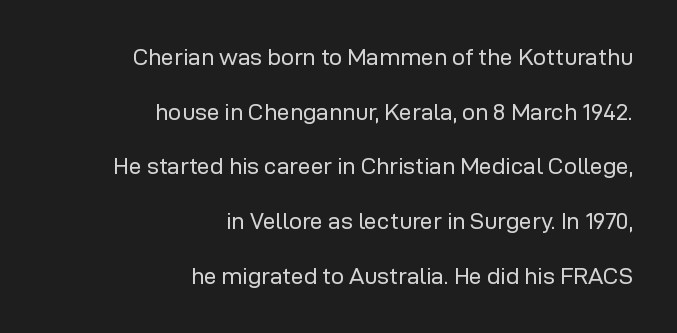
Q: Is the text bold? A: No.
Q: Is the text italic (slanted)? A: No, it is upright.
Q: Is the text underlined? A: No.
Q: How is the paragraph aligned? A: Right-aligned.
Q: Is the spacing between letters normal or unusually wide? A: Normal.
Q: Is the spacing between lines tight, normal or loose? A: Loose.
